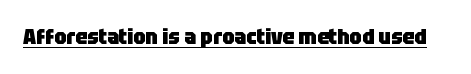
Q: Is the text bold? A: Yes.
Q: Is the text italic (slanted)? A: No, it is upright.
Q: Is the text underlined? A: Yes.
Q: Is the spacing between letters normal or unusually wide? A: Normal.
